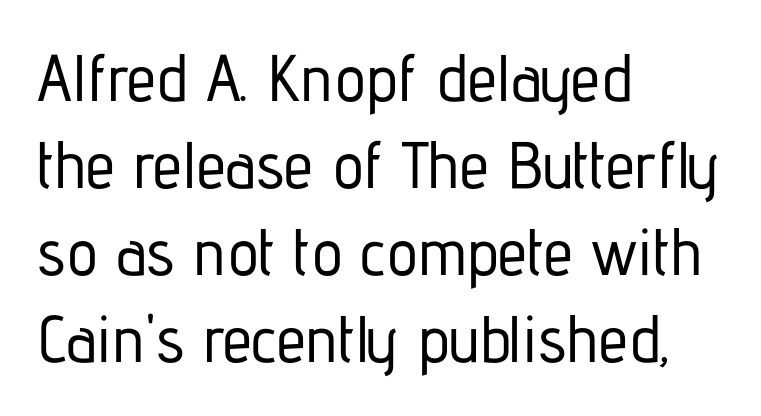
{"serif": "no", "italic": "no", "width": "condensed", "stroke_contrast": "low", "x_height": "medium", "monospaced": "no", "underline": "no", "align": "left", "line_spacing": "normal", "line_spacing_ratio": 1.32, "letter_spacing": "normal", "letter_spacing_em": 0.0, "glyph_px": 66}
